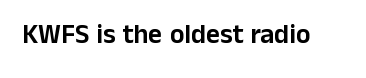
This rendering leaves character spacing at its baseline value. Has an underline been added? It has not. No italicization has been applied; the sample stays upright.
